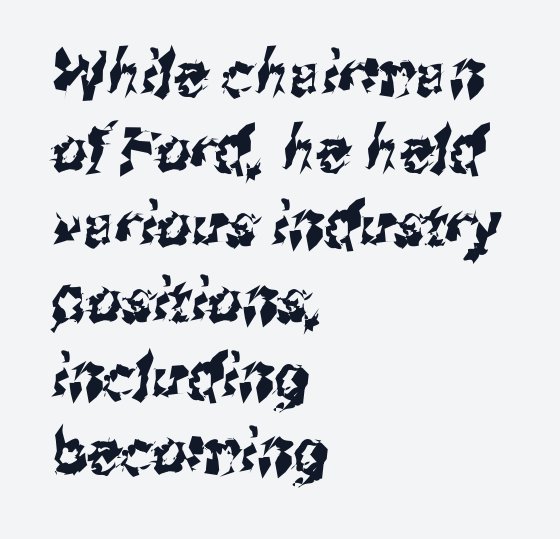
Each row of text sits above clean, open space. The letters sit at their default tracking, neither squeezed nor spread. Nope, no serifs anywhere on these letters. The lines are quadded left.
